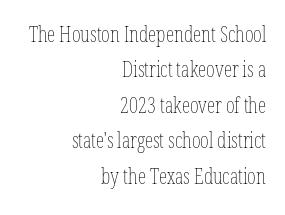
Q: Is the text bold? A: No.
Q: Is the text italic (slanted)? A: No, it is upright.
Q: Is the text underlined? A: No.
Q: How is the paragraph aligned? A: Right-aligned.
Q: Is the spacing between letters normal or unusually wide? A: Normal.
Q: Is the spacing between lines tight, normal or loose? A: Normal.
